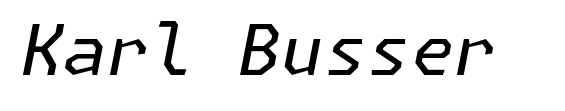
Q: Is the text bold? A: No.
Q: Is the text italic (slanted)? A: Yes, it leans right by about 11 degrees.
Q: Is the text underlined? A: No.
Q: Is the spacing between letters normal or unusually wide? A: Normal.
Q: Width (condensed, normal, or wide)? A: Normal.
Q: Stroke contrast? A: Low.
Q: x-height? A: Medium.
